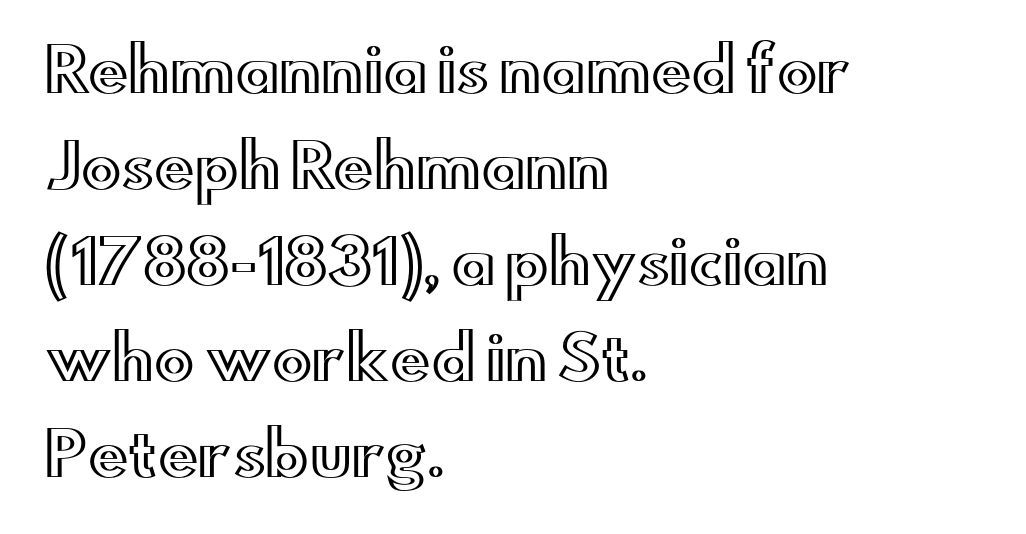
The font's upright variant was chosen for this text. Compared with typical paragraphs, the rows here are spaced about the same. Decoration check: the copy has no underline. This rendering leaves character spacing at its baseline value. Every row of glyphs begins at an identical x-position on the left.
